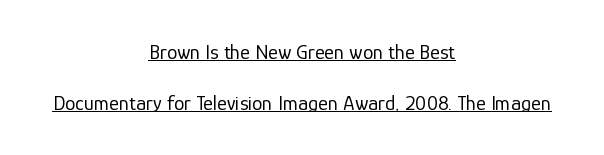
The image shows 21 px text type, upright; set centered, loose line spacing (2.42x), normal letter spacing, underlined.
